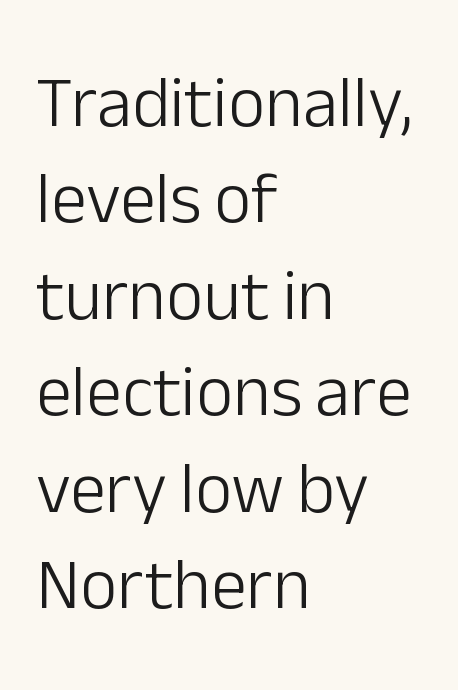
Q: Is the text bold? A: No.
Q: Is the text italic (slanted)? A: No, it is upright.
Q: Is the typeface a serif or a sans-serif typeface? A: Sans-serif.
Q: Is the text underlined? A: No.
Q: How is the paragraph aligned? A: Left-aligned.
Q: Is the spacing between letters normal or unusually wide? A: Normal.
Q: Is the spacing between lines tight, normal or loose? A: Normal.
Q: Width (condensed, normal, or wide)? A: Normal.
Q: Stroke contrast? A: Low.
Q: x-height? A: Medium.
Q: Monospaced? A: No.
